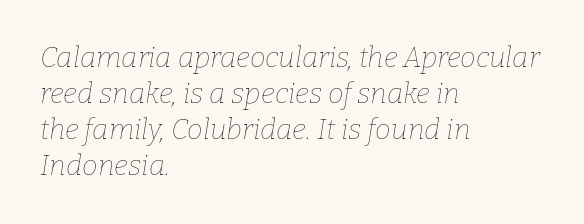
Q: Is the text bold? A: No.
Q: Is the text italic (slanted)? A: Yes, it leans right by about 9 degrees.
Q: Is the text underlined? A: No.
Q: How is the paragraph aligned? A: Left-aligned.
Q: Is the spacing between letters normal or unusually wide? A: Normal.
Q: Is the spacing between lines tight, normal or loose? A: Normal.
Q: Width (condensed, normal, or wide)? A: Normal.
Q: Stroke contrast? A: Low.
Q: x-height? A: Medium.
Q: Monospaced? A: No.
